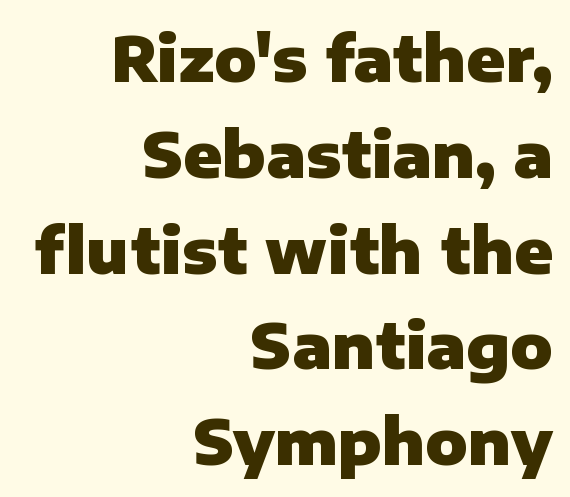
The image shows 63 px heavy sans-serif type, upright; set right-aligned, normal line spacing (1.52x), normal letter spacing, not underlined; low stroke contrast and a medium x-height.
